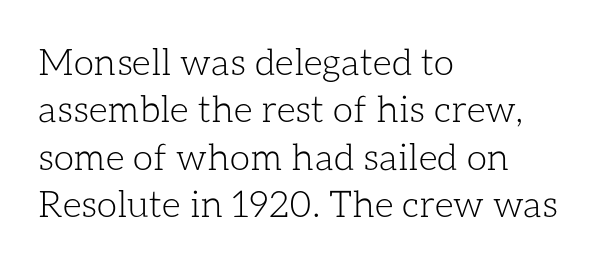
The image shows 37 px light type, upright; set left-aligned, normal line spacing (1.28x), normal letter spacing, not underlined; low stroke contrast and a medium x-height.
